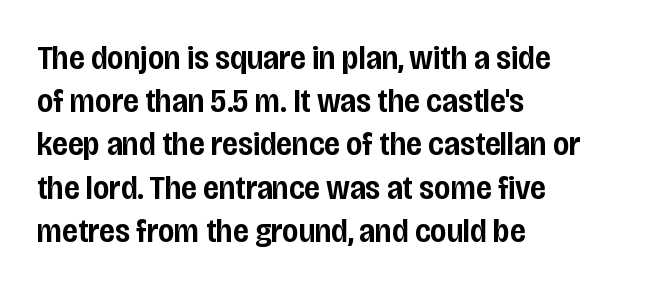
The image shows 34 px semibold, condensed sans-serif type, upright; set left-aligned, normal line spacing (1.27x), normal letter spacing, not underlined; low stroke contrast and a large x-height.
